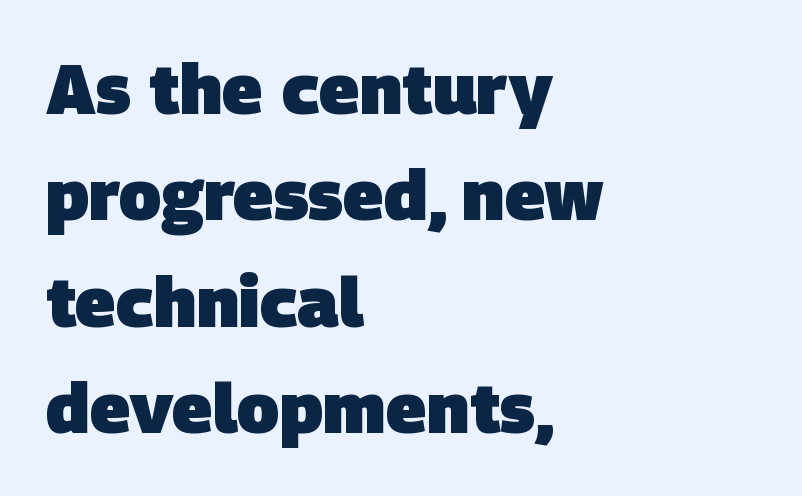
The image shows 70 px heavy sans-serif type; set left-aligned, normal line spacing (1.52x), normal letter spacing, not underlined; low stroke contrast and a large x-height.
